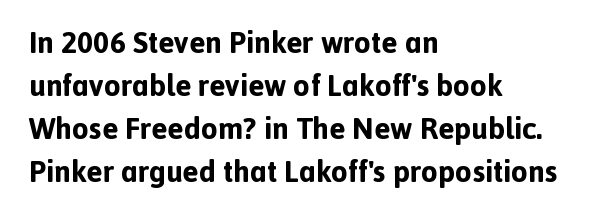
Q: Is the text bold? A: Yes.
Q: Is the text italic (slanted)? A: No, it is upright.
Q: Is the typeface a serif or a sans-serif typeface? A: Sans-serif.
Q: Is the text underlined? A: No.
Q: How is the paragraph aligned? A: Left-aligned.
Q: Is the spacing between letters normal or unusually wide? A: Normal.
Q: Is the spacing between lines tight, normal or loose? A: Normal.
Q: Width (condensed, normal, or wide)? A: Normal.
Q: x-height? A: Medium.
Q: Monospaced? A: No.
